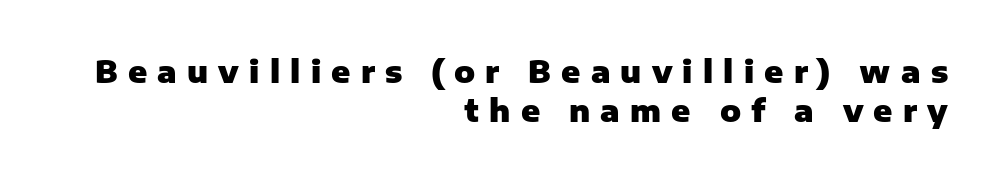
The image shows 31 px heavy sans-serif type, upright; set right-aligned, normal line spacing (1.25x), unusually wide letter spacing (+0.33 em), not underlined; low stroke contrast and a medium x-height.
